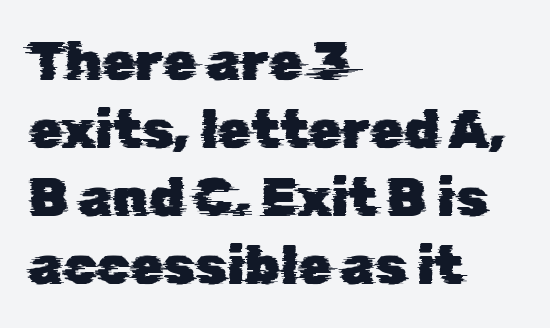
Regular leading. Horizontal alignment here is leftward, the default for most running prose. The gaps between neighbouring characters are ordinary and unremarkable. Observe the absence of serifs on each vertical stroke in this sample. Is this a fixed-width face? No — the glyphs have proportional, varying widths.
